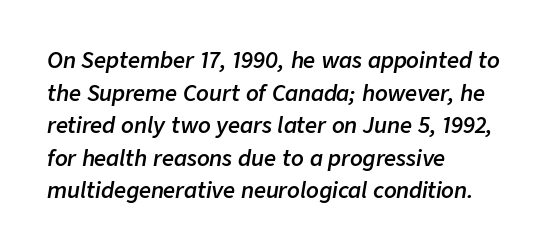
The image shows 21 px text type, italic (leaning right); set left-aligned, normal line spacing (1.55x), normal letter spacing, not underlined.
